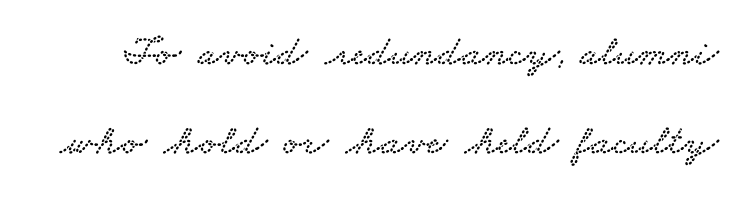
Rows of type keep a wide berth in the vertical direction. This sample has the flowing, uneven cadence of proportional lettering. Look at the bottom of the vertical strokes: they flare into serifs here. Inter-character spacing is left at the font's built-in metrics. A clean baseline with only descenders dipping below it.
